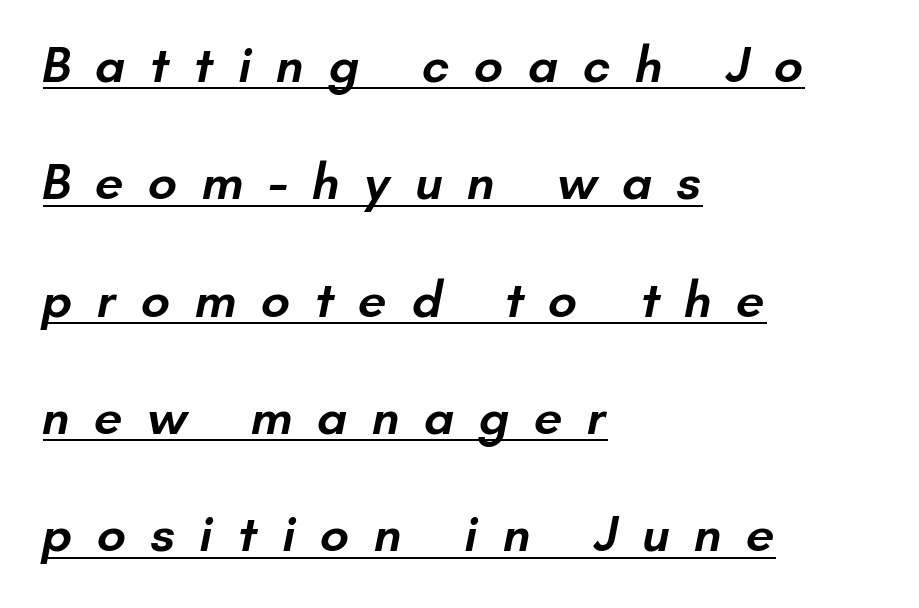
The image shows 51 px semibold sans-serif type; set left-aligned, loose line spacing (2.3x), unusually wide letter spacing (+0.48 em), underlined; low stroke contrast and a small x-height.
